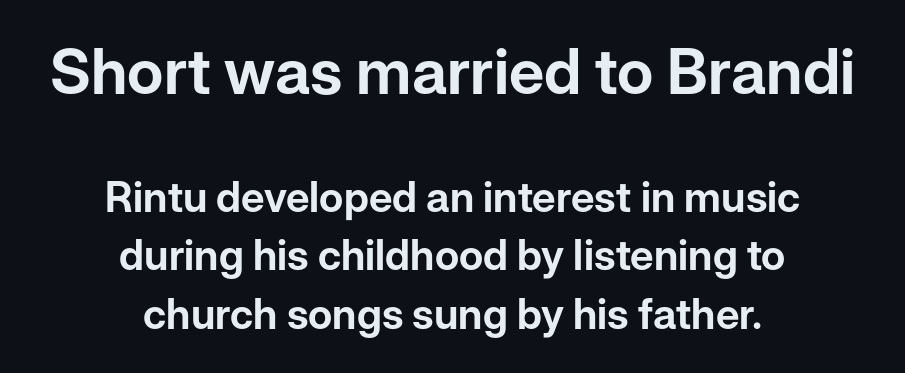
{"serif": "no", "italic": "no", "width": "normal", "stroke_contrast": "low", "x_height": "medium", "monospaced": "no", "underline": "no", "align": "center", "line_spacing": "normal", "line_spacing_ratio": 1.4, "letter_spacing": "normal", "letter_spacing_em": 0.0, "larger_block": "first", "size_ratio": 1.5, "glyph_px": 63}
